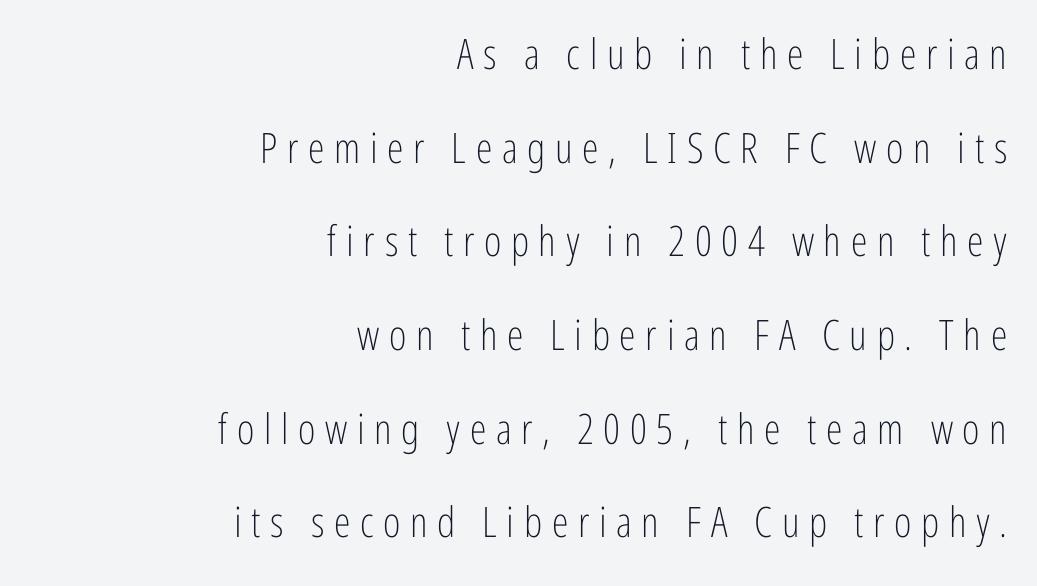
{"serif": "no", "italic": "no", "bold": "no", "weight": "light", "width": "condensed", "stroke_contrast": "low", "x_height": "medium", "monospaced": "no", "underline": "no", "align": "right", "line_spacing": "loose", "line_spacing_ratio": 2.23, "letter_spacing": "wide", "letter_spacing_em": 0.23, "glyph_px": 42}
